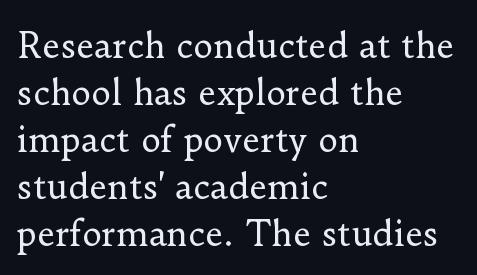
The image shows 34 px regular-weight serif type, upright; set left-aligned, normal line spacing (1.38x), normal letter spacing, not underlined; low stroke contrast and a small x-height.
